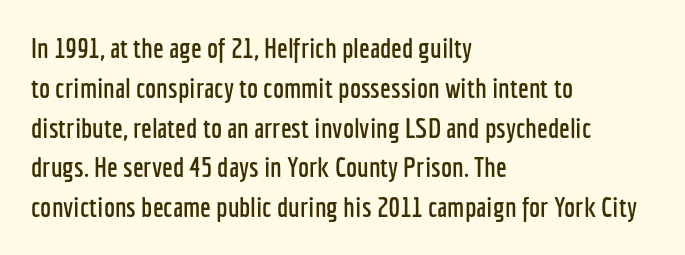
Q: Is the text italic (slanted)? A: No, it is upright.
Q: Is the typeface a serif or a sans-serif typeface? A: Sans-serif.
Q: Is the text underlined? A: No.
Q: How is the paragraph aligned? A: Left-aligned.
Q: Is the spacing between letters normal or unusually wide? A: Normal.
Q: Is the spacing between lines tight, normal or loose? A: Normal.
Q: Width (condensed, normal, or wide)? A: Condensed.
Q: Stroke contrast? A: Low.
Q: x-height? A: Medium.
Q: Monospaced? A: No.
